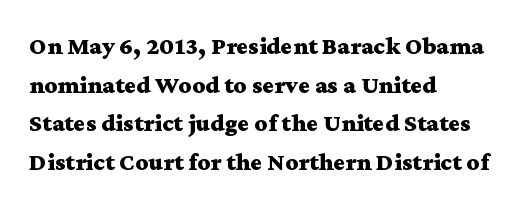
The image shows 25 px bold type, upright; set left-aligned, normal line spacing (1.55x), normal letter spacing, not underlined.
